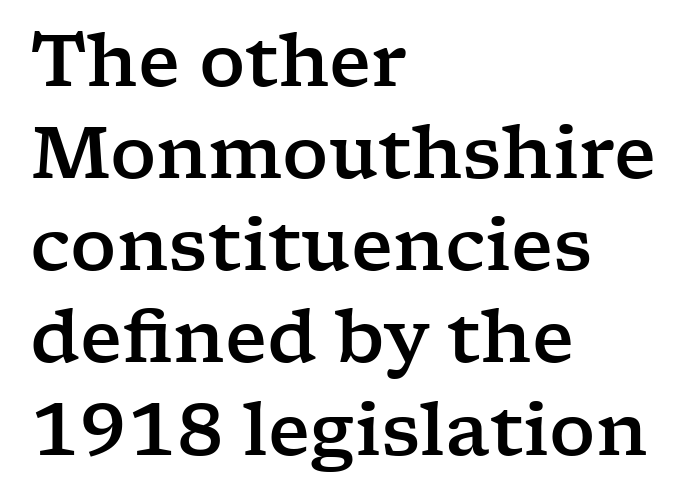
{"serif": "yes", "italic": "no", "width": "wide", "stroke_contrast": "low", "x_height": "medium", "monospaced": "no", "underline": "no", "align": "left", "line_spacing": "normal", "line_spacing_ratio": 1.28, "letter_spacing": "normal", "letter_spacing_em": 0.0, "glyph_px": 72}
